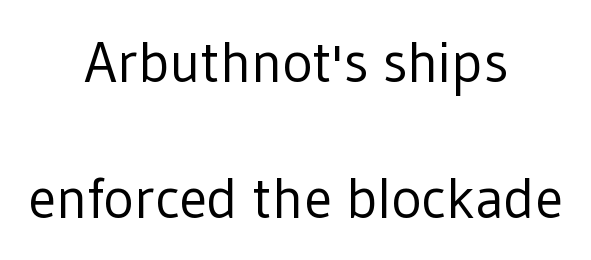
{"serif": "no", "italic": "no", "bold": "no", "weight": "regular", "width": "normal", "stroke_contrast": "low", "x_height": "medium", "monospaced": "no", "underline": "no", "align": "center", "line_spacing": "loose", "line_spacing_ratio": 2.38, "letter_spacing": "normal", "letter_spacing_em": 0.0, "glyph_px": 57}
